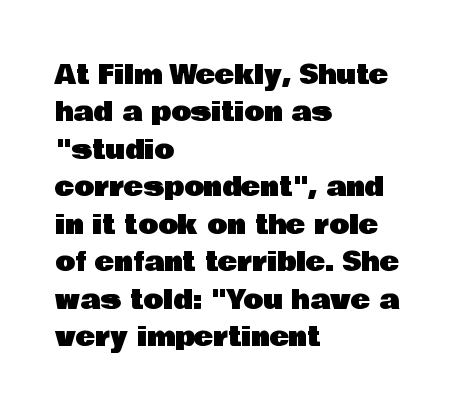
A typesetter would call this zero additional tracking. The string is rendered with underlining switched off. Reading down the block, your eye returns to a fixed left position each line. The lines sit at an ordinary, default distance from one another.
